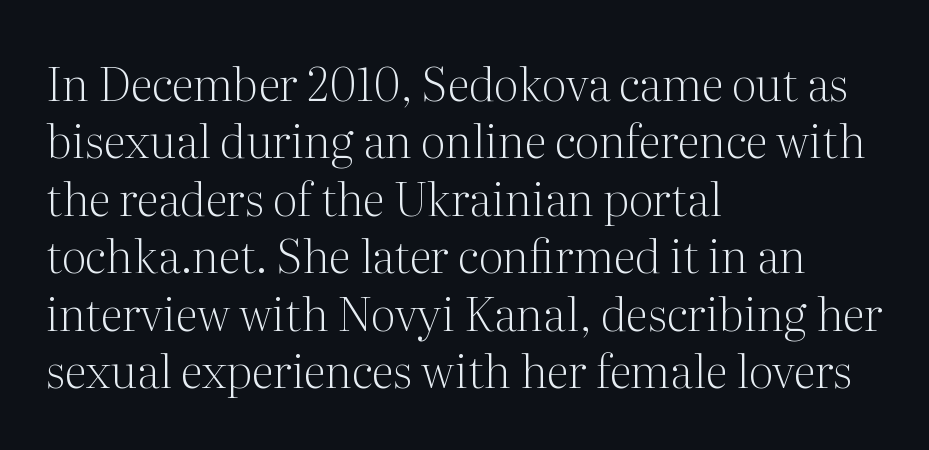
In terms of letterspacing, this is plain default setting. This sample uses a serif face. The font's upright variant was chosen for this text. Varying glyph widths throughout — classic text-font behaviour. The font sits on the lighter half of the weight spectrum, regular included. All the whitespace from short lines collects on the right.
